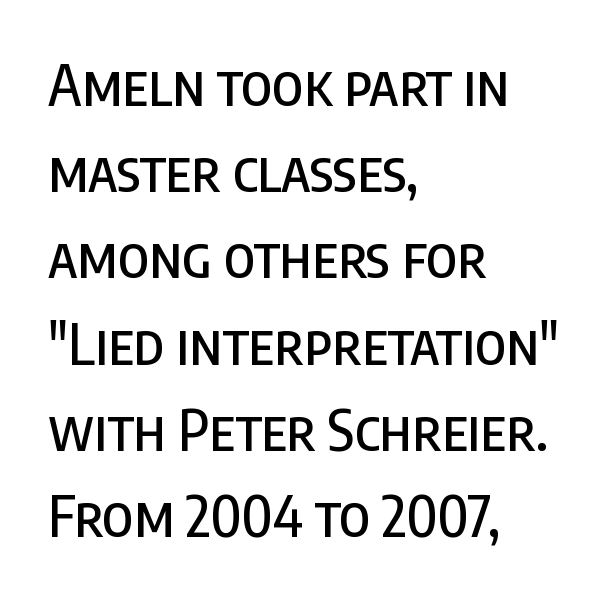
Compared with typical body copy, the letter spacing here is the same. Compared with a centered layout, this one pins lines to the left instead. The words here are not underlined. The rendering uses natural spacing where letterforms have individual widths. Notice how descenders clear the ascenders below comfortably — that's standard leading. Tall strokes in this sample are plumb rather than angled.
